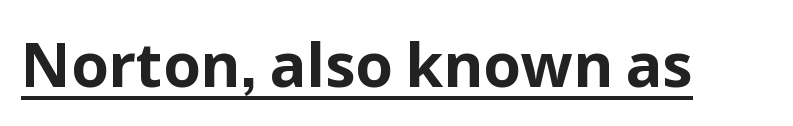
The image shows 61 px bold sans-serif type, upright; set normal letter spacing, underlined; low stroke contrast and a medium x-height.
